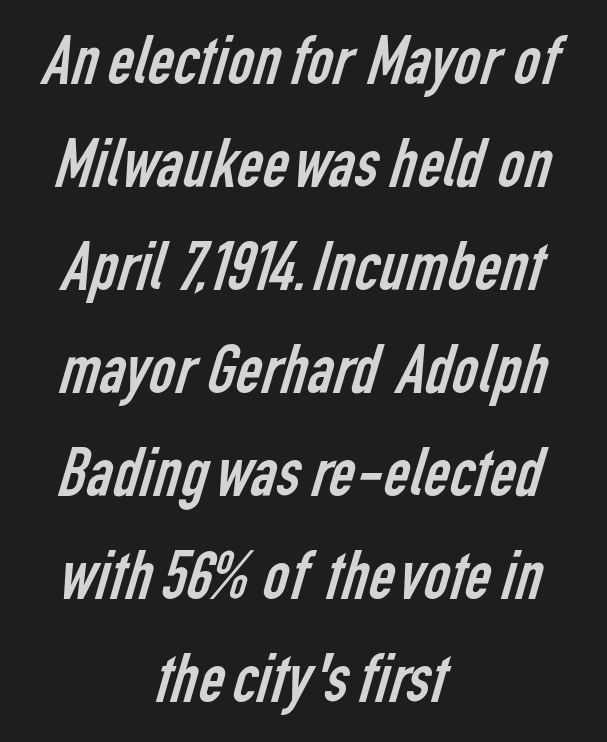
{"serif": "no", "bold": "no", "weight": "regular", "width": "condensed", "stroke_contrast": "low", "x_height": "medium", "monospaced": "no", "underline": "no", "align": "center", "line_spacing": "normal", "line_spacing_ratio": 1.45, "letter_spacing": "normal", "letter_spacing_em": 0.0, "glyph_px": 71}
